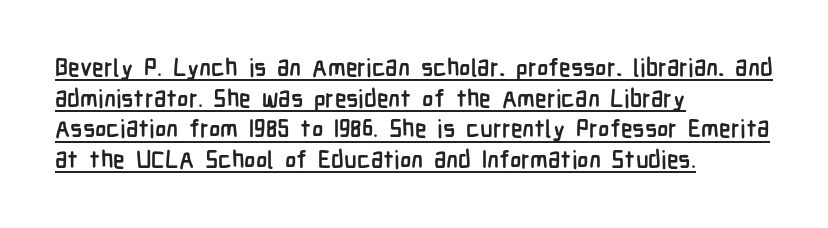
{"italic": "no", "bold": "yes", "underline": "yes", "align": "left", "line_spacing": "normal", "line_spacing_ratio": 1.28, "letter_spacing": "normal", "letter_spacing_em": 0.0, "glyph_px": 24}
